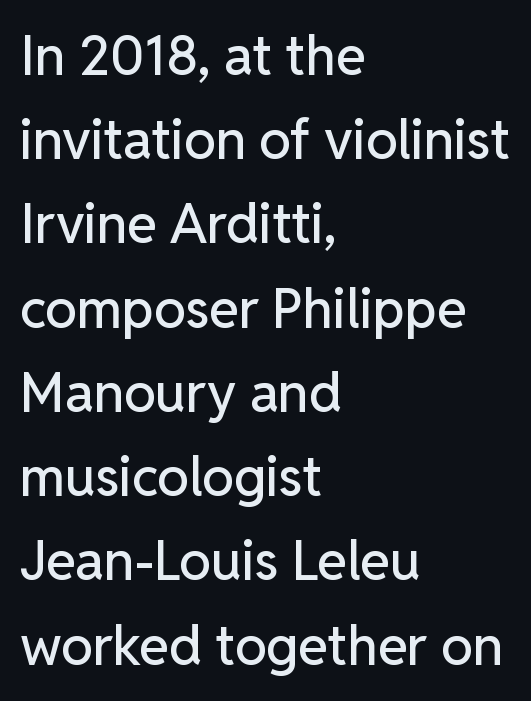
Q: Is the text italic (slanted)? A: No, it is upright.
Q: Is the typeface a serif or a sans-serif typeface? A: Sans-serif.
Q: Is the text underlined? A: No.
Q: How is the paragraph aligned? A: Left-aligned.
Q: Is the spacing between letters normal or unusually wide? A: Normal.
Q: Is the spacing between lines tight, normal or loose? A: Normal.
Q: Width (condensed, normal, or wide)? A: Normal.
Q: Stroke contrast? A: Low.
Q: x-height? A: Medium.
Q: Monospaced? A: No.
